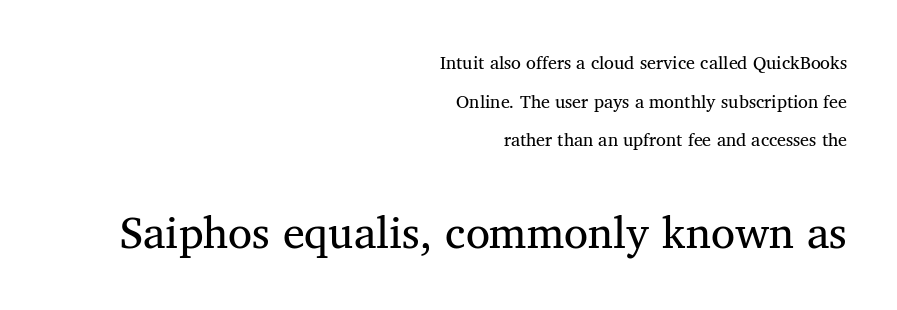
{"serif": "yes", "bold": "no", "weight": "regular", "width": "normal", "stroke_contrast": "medium", "x_height": "medium", "monospaced": "no", "underline": "no", "align": "right", "line_spacing": "loose", "line_spacing_ratio": 2.14, "letter_spacing": "normal", "letter_spacing_em": 0.0, "larger_block": "second", "size_ratio": 2.44, "glyph_px": 44}
